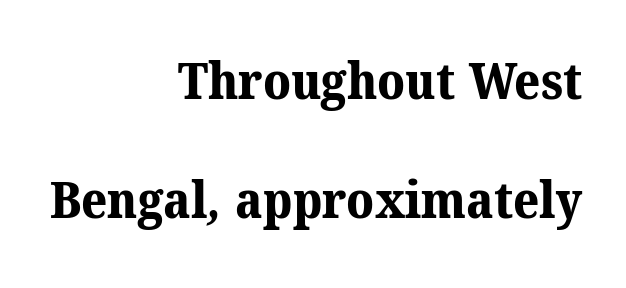
Q: Is the text bold? A: Yes.
Q: Is the typeface a serif or a sans-serif typeface? A: Serif.
Q: Is the text underlined? A: No.
Q: How is the paragraph aligned? A: Right-aligned.
Q: Is the spacing between letters normal or unusually wide? A: Normal.
Q: Is the spacing between lines tight, normal or loose? A: Loose.
Q: Width (condensed, normal, or wide)? A: Normal.
Q: Stroke contrast? A: Medium.
Q: x-height? A: Medium.
Q: Monospaced? A: No.
